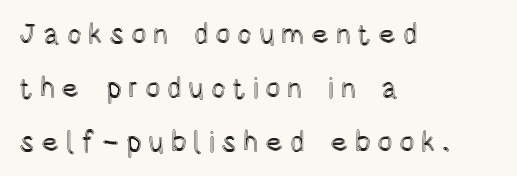
{"italic": "no", "width": "condensed", "x_height": "large", "monospaced": "no", "underline": "no", "align": "left", "line_spacing_ratio": 1.86, "letter_spacing": "wide", "letter_spacing_em": 0.22, "glyph_px": 29}
